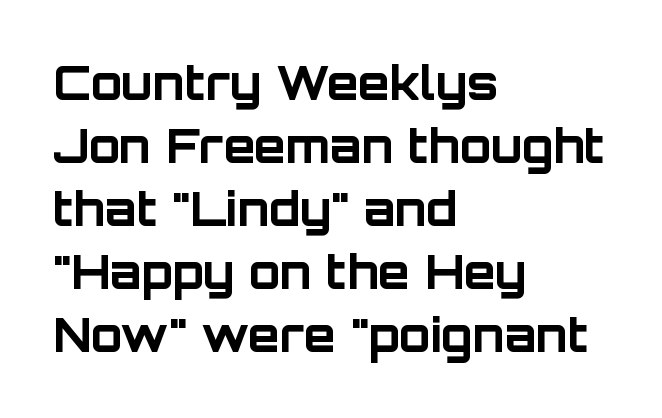
{"serif": "no", "italic": "no", "bold": "yes", "weight": "bold", "width": "normal", "stroke_contrast": "low", "x_height": "large", "monospaced": "no", "underline": "no", "align": "left", "line_spacing": "normal", "line_spacing_ratio": 1.37, "letter_spacing": "normal", "letter_spacing_em": 0.0, "glyph_px": 46}
